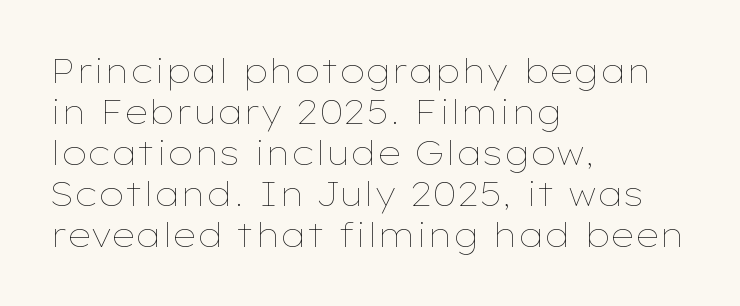
Each word holds together tightly as a unit, with standard inter-letter gaps. Stem width sits at or under what a default text font uses. Is this a fixed-width face? No — the glyphs have proportional, varying widths. Lines of text with bare space underneath. One-word summary of the alignment: left. The lettering stays uniformly vertical, giving the passage a roman look.
